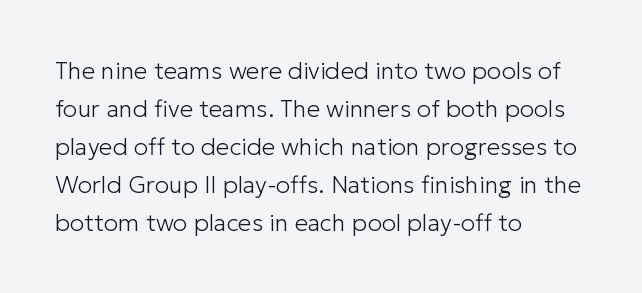
{"italic": "no", "bold": "no", "underline": "no", "align": "left", "line_spacing": "normal", "line_spacing_ratio": 1.58, "letter_spacing": "normal", "letter_spacing_em": 0.0, "glyph_px": 24}
